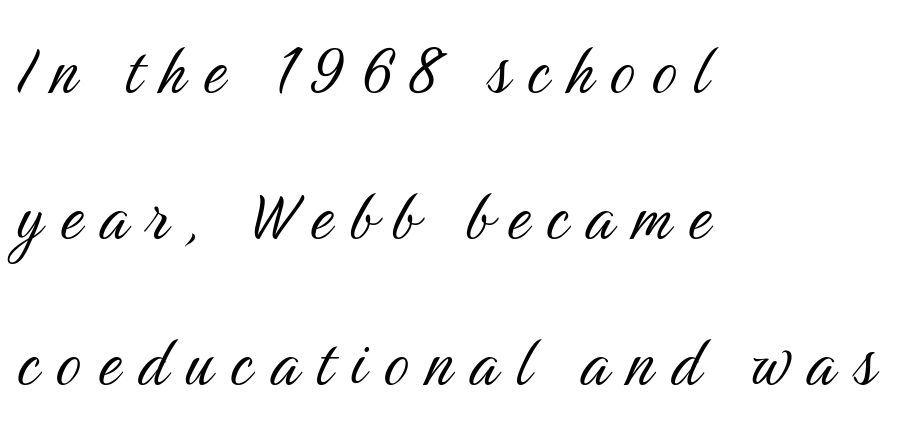
The image shows 78 px light, condensed sans-serif type; set left-aligned, line spacing 1.87x, unusually wide letter spacing (+0.23 em), not underlined; medium stroke contrast and a medium x-height.
